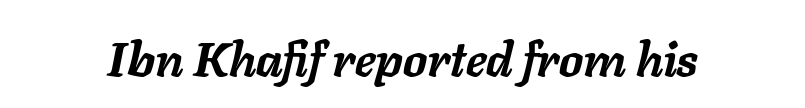
Q: Is the text bold? A: Yes.
Q: Is the text italic (slanted)? A: Yes, it leans right by about 11 degrees.
Q: Is the text underlined? A: No.
Q: Is the spacing between letters normal or unusually wide? A: Normal.
Q: Width (condensed, normal, or wide)? A: Normal.
Q: Stroke contrast? A: Low.
Q: x-height? A: Medium.
Q: Monospaced? A: No.
